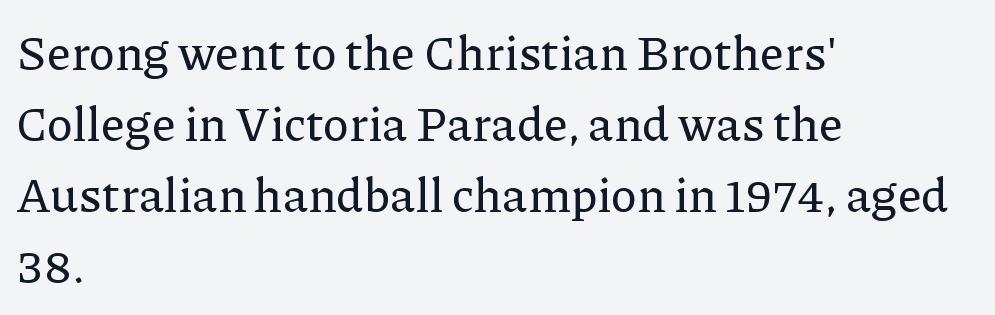
{"serif": "yes", "italic": "no", "width": "normal", "stroke_contrast": "low", "x_height": "medium", "monospaced": "no", "underline": "no", "align": "left", "line_spacing": "normal", "line_spacing_ratio": 1.48, "letter_spacing": "normal", "letter_spacing_em": 0.0, "glyph_px": 48}
